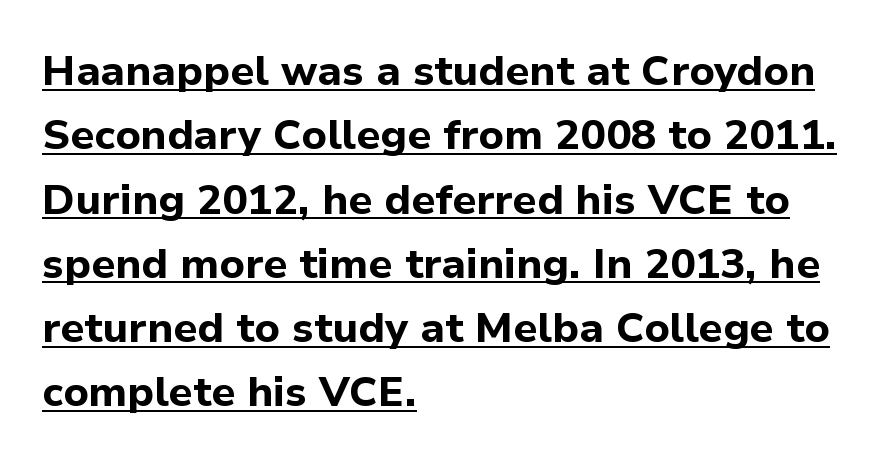
Q: Is the text bold? A: Yes.
Q: Is the text italic (slanted)? A: No, it is upright.
Q: Is the typeface a serif or a sans-serif typeface? A: Sans-serif.
Q: Is the text underlined? A: Yes.
Q: How is the paragraph aligned? A: Left-aligned.
Q: Is the spacing between letters normal or unusually wide? A: Normal.
Q: Is the spacing between lines tight, normal or loose? A: Normal.
Q: Width (condensed, normal, or wide)? A: Normal.
Q: Stroke contrast? A: Low.
Q: x-height? A: Medium.
Q: Monospaced? A: No.
